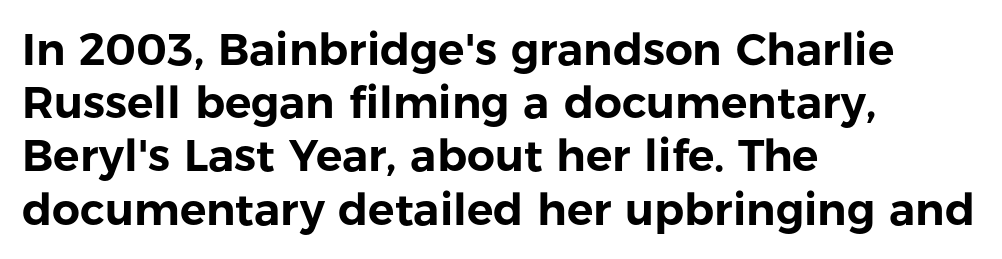
Q: Is the text italic (slanted)? A: No, it is upright.
Q: Is the typeface a serif or a sans-serif typeface? A: Sans-serif.
Q: Is the text underlined? A: No.
Q: How is the paragraph aligned? A: Left-aligned.
Q: Is the spacing between letters normal or unusually wide? A: Normal.
Q: Width (condensed, normal, or wide)? A: Normal.
Q: Stroke contrast? A: Low.
Q: x-height? A: Medium.
Q: Monospaced? A: No.
